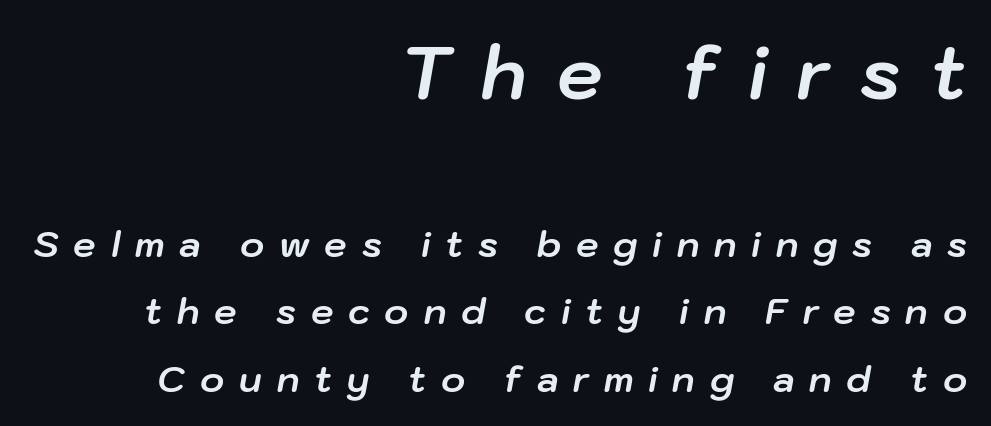
{"italic": "yes", "lean": "right", "slant_degrees": 10, "bold": "yes", "weight": "bold", "width": "normal", "stroke_contrast": "low", "x_height": "medium", "monospaced": "no", "underline": "no", "align": "right", "line_spacing_ratio": 1.88, "letter_spacing": "wide", "letter_spacing_em": 0.41, "larger_block": "first", "size_ratio": 2.03, "glyph_px": 73}
